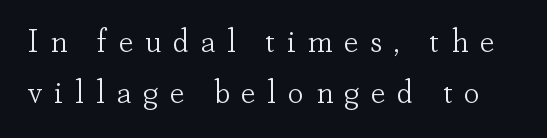
{"serif": "yes", "italic": "no", "bold": "no", "weight": "light", "width": "normal", "stroke_contrast": "low", "x_height": "small", "monospaced": "no", "underline": "no", "line_spacing": "normal", "line_spacing_ratio": 1.58, "letter_spacing": "wide", "letter_spacing_em": 0.36, "glyph_px": 32}
